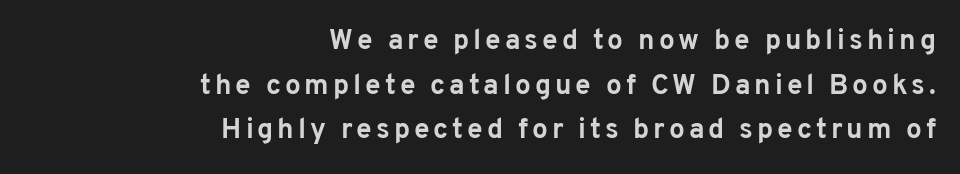
The image shows 28 px bold sans-serif type, upright; set right-aligned, normal line spacing (1.59x), not underlined; low stroke contrast and a medium x-height.
